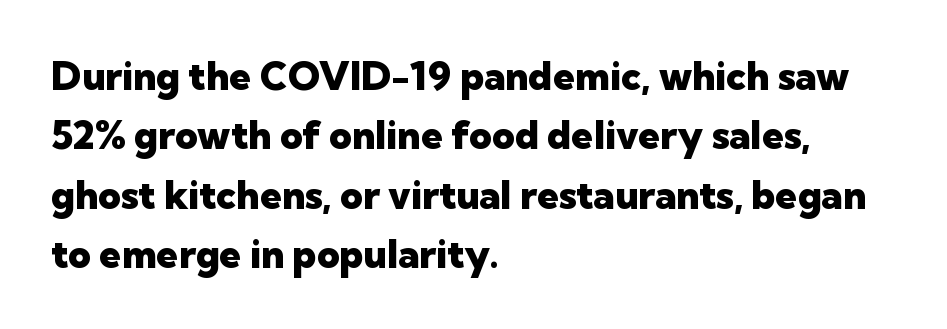
A typesetter would call this proportional, since set widths differ per character. Does the leading feel generous? No, just average. The baseline area is clear. The typeface chosen for these lines omits serifs. How heavy is the stroke? Heavy — this is a bold. Rendered with straight, roman letterforms.
